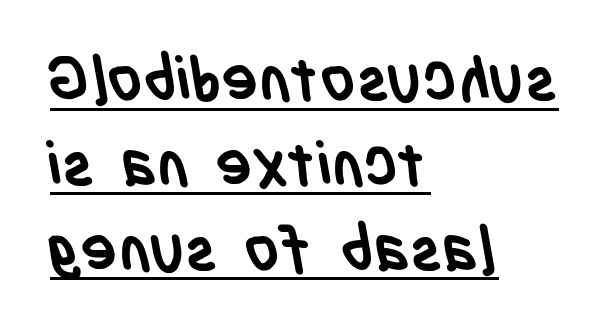
The image shows 61 px semibold, condensed sans-serif type; set left-aligned, normal line spacing (1.39x), normal letter spacing, underlined; low stroke contrast and a large x-height.
